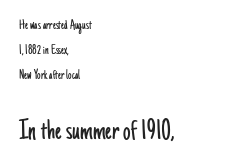
The passage shown is typed in a proportional face where columns would drift. Nope, not italic — everything's standing straight. You get the small type first, then a jump to larger type. Every row of glyphs begins at an identical x-position on the left. No feet cap the strokes, marking this as sans-serif type. Default kerning and tracking; the words read as compact shapes.
